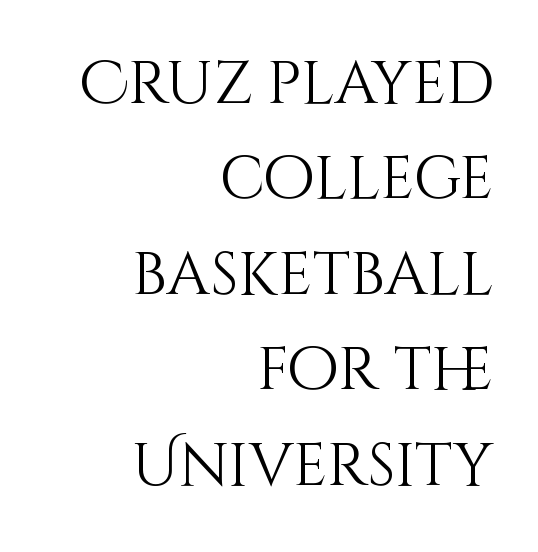
The passage shown is not underscored anywhere. Does extra space separate the letters? No, they use regular spacing. Short and long lines alike share a common ending point at right. The typeface has the unassuming heft of standard copy or less.
